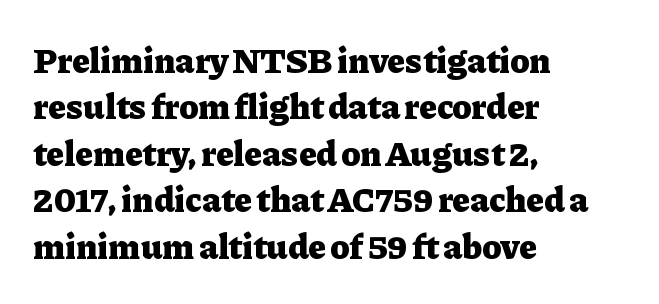
Each word holds together tightly as a unit, with standard inter-letter gaps. Anything drawn beneath the words? Only blank space. This sample has the flowing, uneven cadence of proportional lettering. Characters remain perfectly vertical along every line. Students, this is bold: see how much ink each stroke carries.
